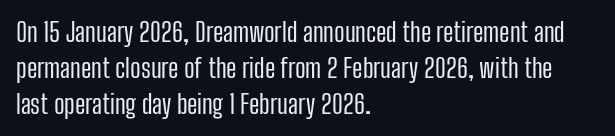
The image shows 26 px text type, upright; set left-aligned, normal line spacing (1.38x), normal letter spacing, not underlined.
